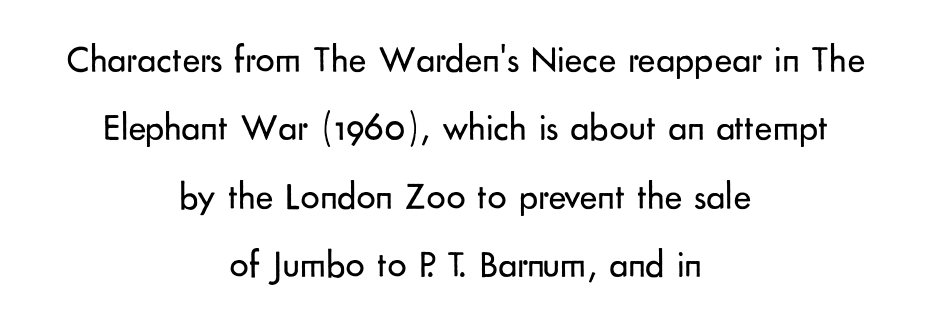
The font family rendered here belongs to the sans-serif group. Standard letterfit; no display-style spreading of the glyphs. This reads as an unemphasized weight, regular at the heaviest. The passage shown is not underscored anywhere.
